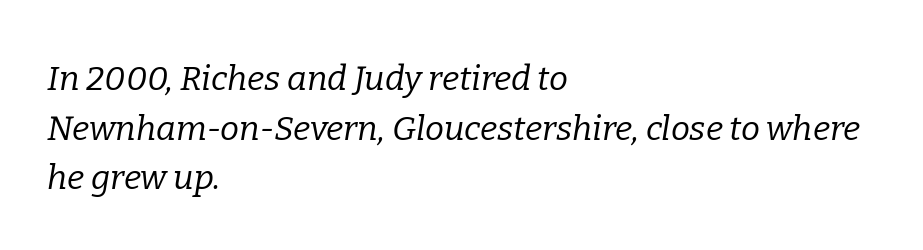
Tracking value appears to be zero — textbook default spacing. Compared with a centered layout, this one pins lines to the left instead. You could not count columns in this text — the font is proportionally spaced. Rows of type keep a routine distance in the vertical direction. The typeface chosen for these lines features serifs. Has an underline been added? It has not.
